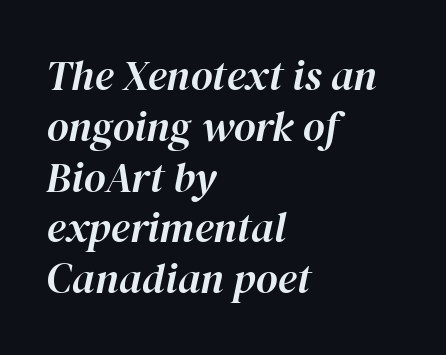
Q: Is the text italic (slanted)? A: Yes, it leans right by about 12 degrees.
Q: Is the text underlined? A: No.
Q: How is the paragraph aligned? A: Left-aligned.
Q: Is the spacing between letters normal or unusually wide? A: Normal.
Q: Width (condensed, normal, or wide)? A: Normal.
Q: Stroke contrast? A: High.
Q: x-height? A: Medium.
Q: Monospaced? A: No.
